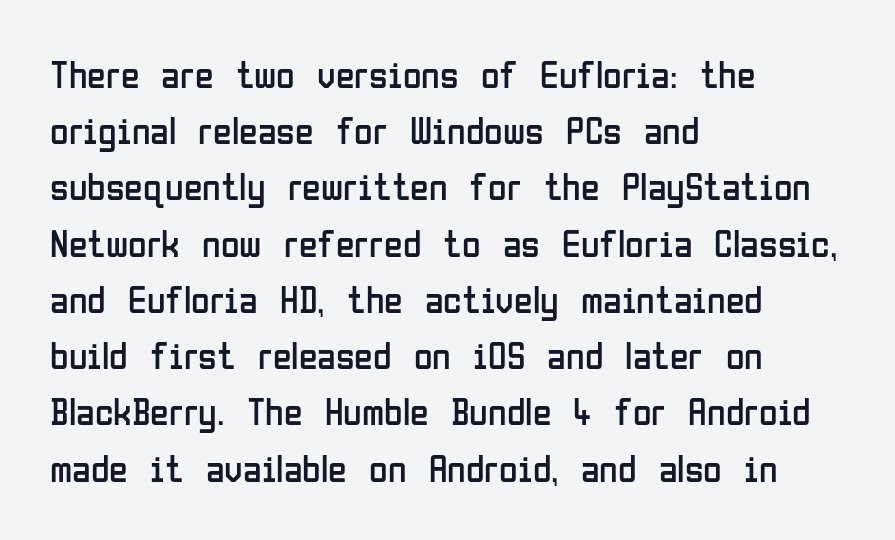
{"serif": "no", "italic": "no", "bold": "no", "weight": "regular", "width": "condensed", "stroke_contrast": "low", "x_height": "medium", "monospaced": "no", "underline": "no", "align": "left", "line_spacing": "normal", "line_spacing_ratio": 1.48, "letter_spacing": "normal", "letter_spacing_em": 0.0, "glyph_px": 38}
